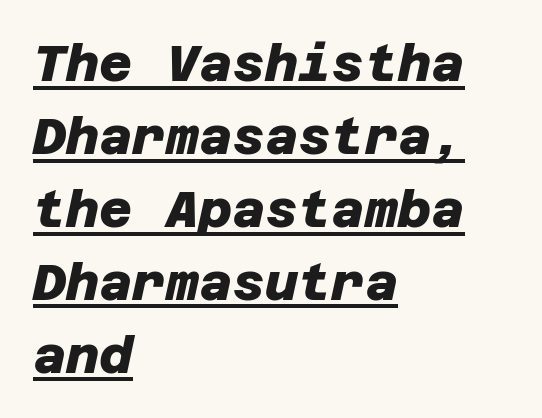
{"serif": "no", "bold": "yes", "weight": "heavy", "width": "normal", "stroke_contrast": "low", "x_height": "large", "underline": "yes", "align": "left", "line_spacing": "normal", "line_spacing_ratio": 1.43, "letter_spacing": "normal", "letter_spacing_em": 0.0, "glyph_px": 51}
